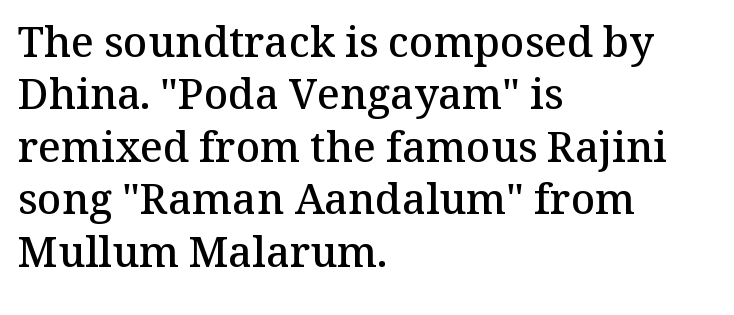
Rule under the text: the space is simply empty. Regarding serifs, this sample has them. The passage shown is typed in a proportional face where columns would drift. Students, note that the glyphs here touch the page at normal intervals. Characters remain perfectly vertical along every line.
